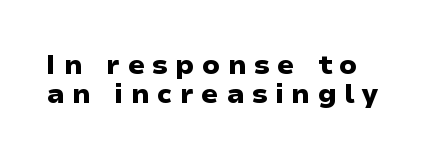
Upright lettering throughout. Inter-character spacing is expanded well beyond the font's built-in metrics. Type without underlining. The vertical gap from one line to the next is small.
